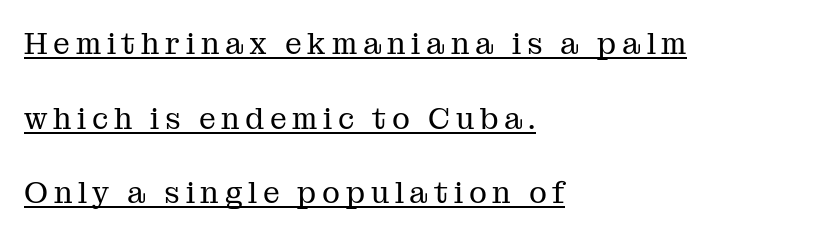
The image shows 30 px regular-weight serif type, upright; set left-aligned, loose line spacing (2.49x), underlined; medium stroke contrast and a medium x-height.
